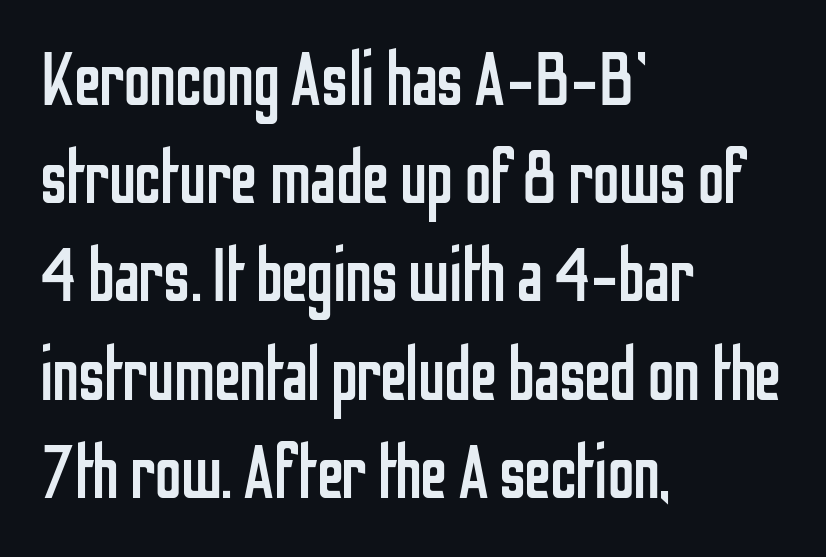
Type style note: lacks serifs. Horizontal bands of white between lines are of average thickness. This sample uses plain, unmodified letter spacing. Here the designer chose a conventional face with non-uniform glyph widths. Is the stroke heavy? The answer is a plain regular-or-lighter. This is roman type, the default non-slanted kind.
